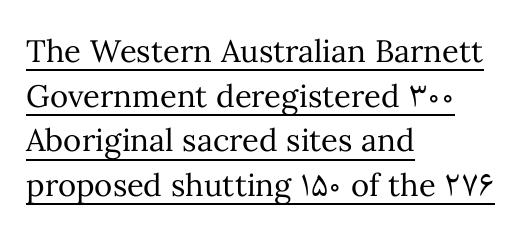
The image shows 31 px regular-weight type, upright; set left-aligned, normal line spacing (1.44x), normal letter spacing, underlined; medium stroke contrast and a medium x-height.
